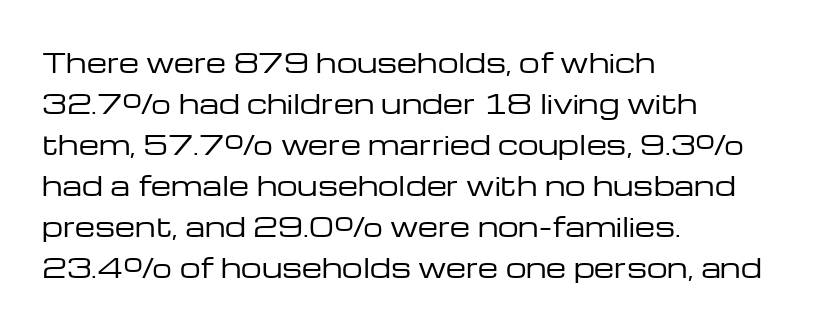
{"italic": "no", "bold": "no", "underline": "no", "align": "left", "line_spacing": "normal", "line_spacing_ratio": 1.58, "letter_spacing": "normal", "letter_spacing_em": 0.0, "glyph_px": 26}
